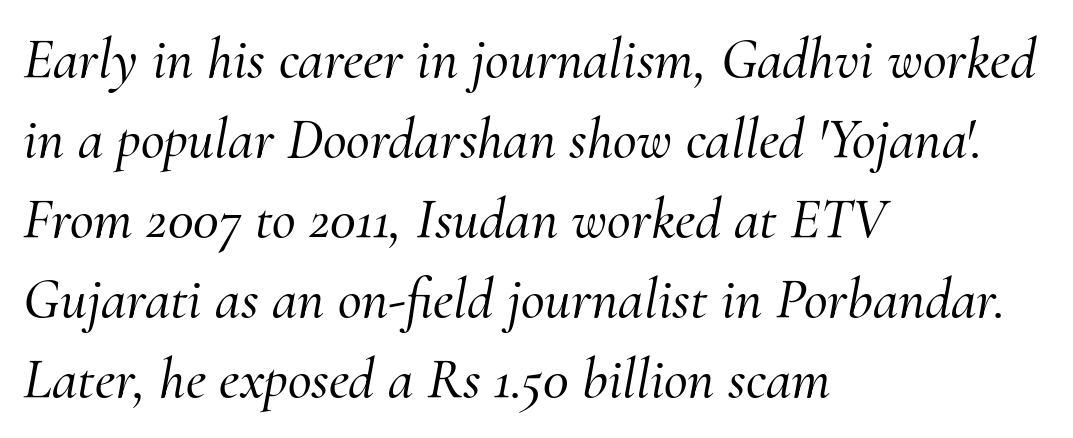
{"serif": "yes", "italic": "yes", "lean": "right", "slant_degrees": 10, "width": "normal", "stroke_contrast": "medium", "x_height": "small", "monospaced": "no", "underline": "no", "align": "left", "line_spacing": "normal", "line_spacing_ratio": 1.38, "letter_spacing": "normal", "letter_spacing_em": 0.0, "glyph_px": 58}
